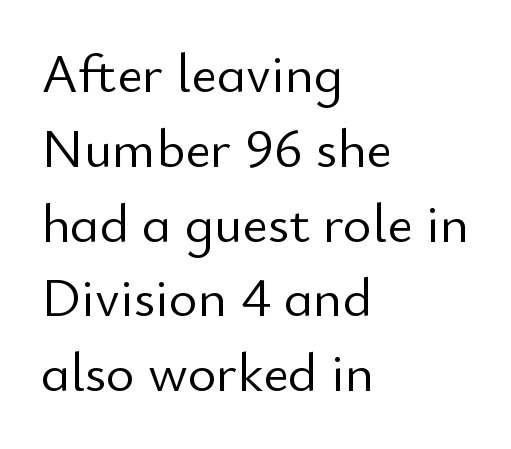
The image shows 55 px light sans-serif type, upright; set left-aligned, normal line spacing (1.36x), normal letter spacing, not underlined; low stroke contrast and a small x-height.
